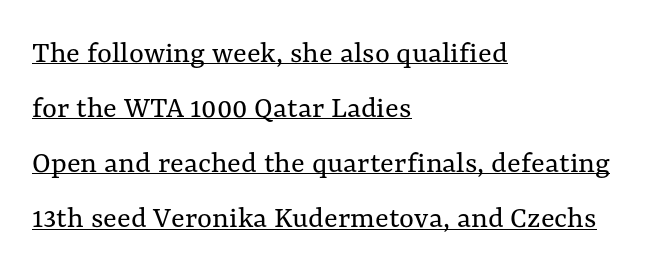
Q: Is the text bold? A: No.
Q: Is the text italic (slanted)? A: No, it is upright.
Q: Is the text underlined? A: Yes.
Q: How is the paragraph aligned? A: Left-aligned.
Q: Is the spacing between letters normal or unusually wide? A: Normal.
Q: Width (condensed, normal, or wide)? A: Normal.
Q: Stroke contrast? A: Medium.
Q: x-height? A: Medium.
Q: Monospaced? A: No.
